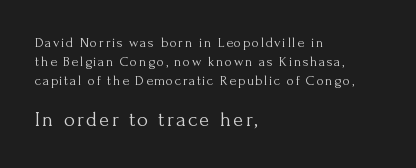
The image shows 21 px text type, upright; set left-aligned, normal line spacing (1.35x), not underlined; the second (bottom) block is 1.5x larger.
